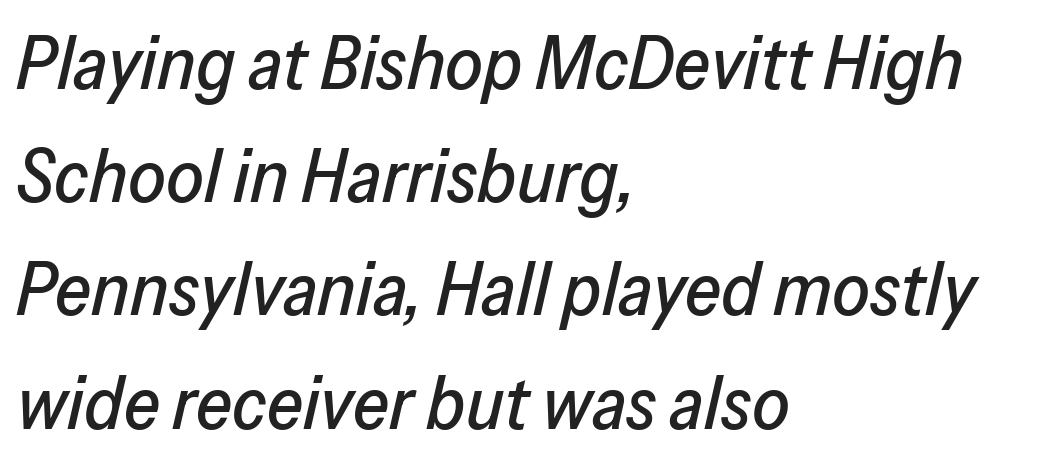
Q: Is the text italic (slanted)? A: Yes, it leans right by about 13 degrees.
Q: Is the text underlined? A: No.
Q: How is the paragraph aligned? A: Left-aligned.
Q: Is the spacing between letters normal or unusually wide? A: Normal.
Q: Is the spacing between lines tight, normal or loose? A: Normal.
Q: Width (condensed, normal, or wide)? A: Normal.
Q: Stroke contrast? A: Low.
Q: x-height? A: Medium.
Q: Monospaced? A: No.
